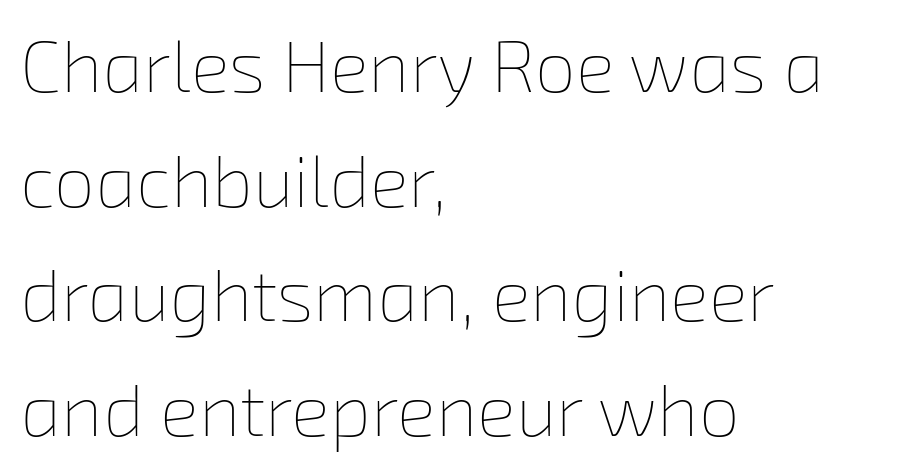
{"bold": "no", "weight": "thin", "width": "normal", "stroke_contrast": "low", "x_height": "medium", "monospaced": "no", "underline": "no", "align": "left", "line_spacing": "normal", "line_spacing_ratio": 1.57, "letter_spacing": "normal", "letter_spacing_em": 0.0, "glyph_px": 73}
